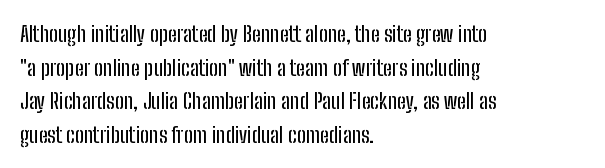
{"italic": "no", "underline": "no", "align": "left", "line_spacing": "normal", "line_spacing_ratio": 1.53, "letter_spacing": "normal", "letter_spacing_em": 0.0, "glyph_px": 22}
